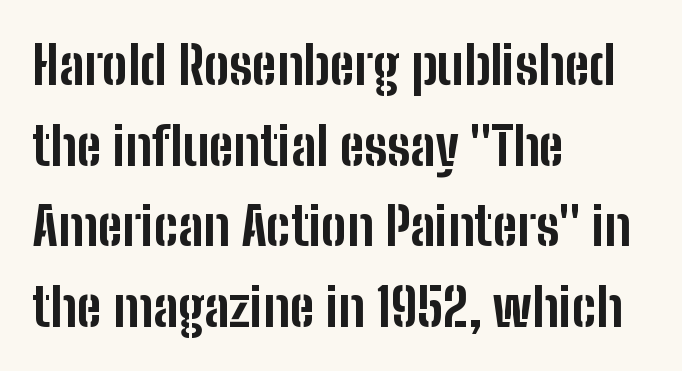
Q: Is the text bold? A: Yes.
Q: Is the text italic (slanted)? A: No, it is upright.
Q: Is the typeface a serif or a sans-serif typeface? A: Sans-serif.
Q: Is the text underlined? A: No.
Q: How is the paragraph aligned? A: Left-aligned.
Q: Is the spacing between letters normal or unusually wide? A: Normal.
Q: Is the spacing between lines tight, normal or loose? A: Normal.
Q: Width (condensed, normal, or wide)? A: Condensed.
Q: Stroke contrast? A: Low.
Q: x-height? A: Medium.
Q: Monospaced? A: No.
